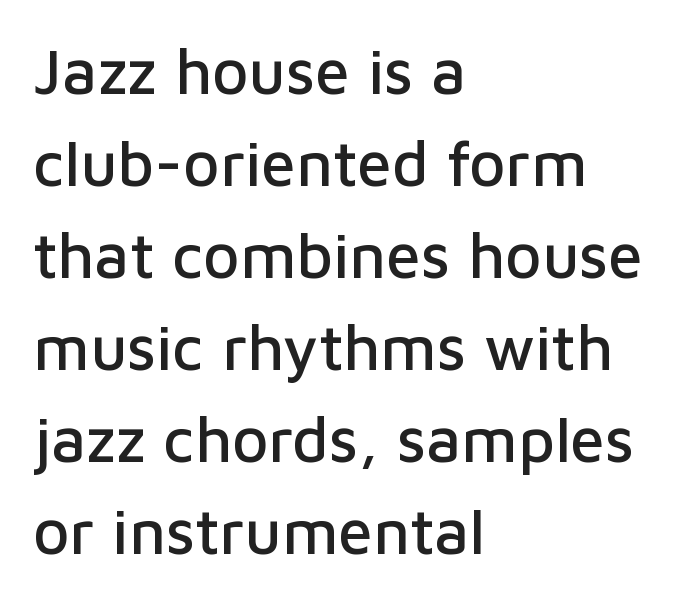
Q: Is the text italic (slanted)? A: No, it is upright.
Q: Is the typeface a serif or a sans-serif typeface? A: Sans-serif.
Q: Is the text underlined? A: No.
Q: How is the paragraph aligned? A: Left-aligned.
Q: Is the spacing between letters normal or unusually wide? A: Normal.
Q: Is the spacing between lines tight, normal or loose? A: Normal.
Q: Width (condensed, normal, or wide)? A: Normal.
Q: Stroke contrast? A: Low.
Q: x-height? A: Medium.
Q: Monospaced? A: No.
